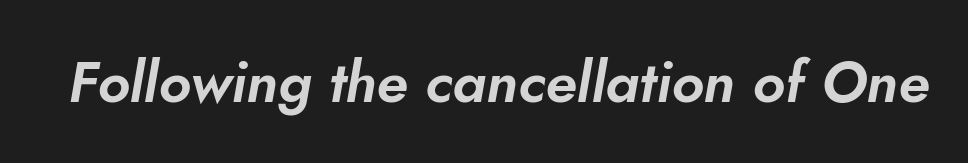
The image shows 58 px sans-serif type; set normal letter spacing, not underlined; low stroke contrast and a small x-height.
